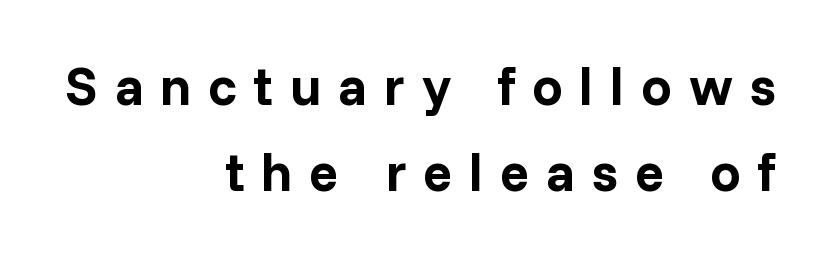
{"serif": "no", "italic": "no", "bold": "yes", "weight": "bold", "width": "normal", "stroke_contrast": "low", "x_height": "medium", "monospaced": "no", "underline": "no", "align": "right", "line_spacing": "normal", "line_spacing_ratio": 1.59, "letter_spacing": "wide", "letter_spacing_em": 0.31, "glyph_px": 54}
